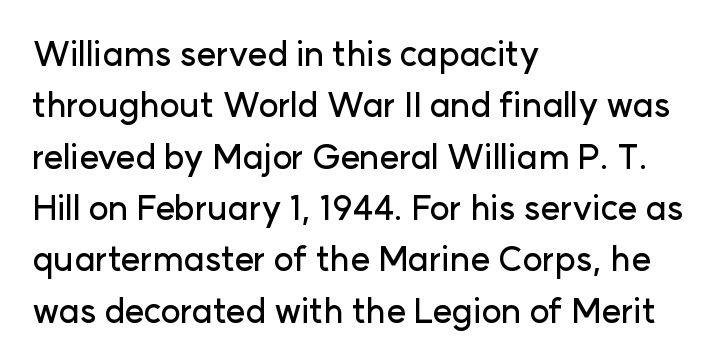
{"serif": "no", "italic": "no", "width": "normal", "stroke_contrast": "low", "x_height": "medium", "monospaced": "no", "underline": "no", "align": "left", "line_spacing": "normal", "line_spacing_ratio": 1.51, "letter_spacing": "normal", "letter_spacing_em": 0.0, "glyph_px": 34}
